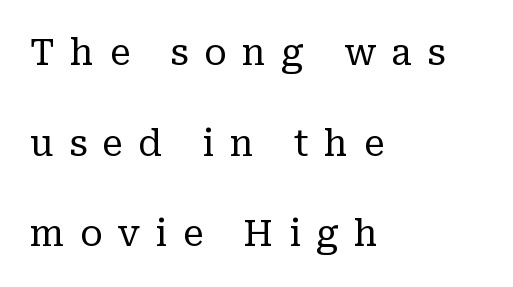
Substantial extra tracking has been applied to these lines. The rendering anchors every line to the left-hand side. No extra ink here — the face is not bold. The rendering uses natural spacing where letterforms have individual widths.
